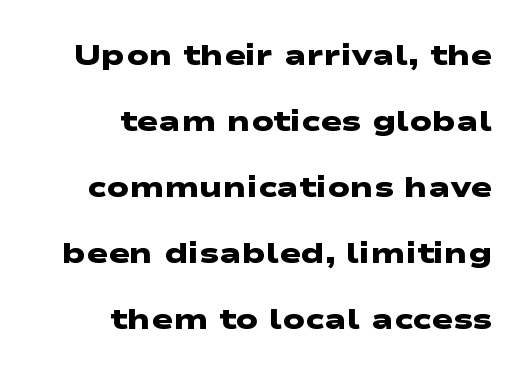
Q: Is the text bold? A: Yes.
Q: Is the typeface a serif or a sans-serif typeface? A: Sans-serif.
Q: Is the text underlined? A: No.
Q: How is the paragraph aligned? A: Right-aligned.
Q: Is the spacing between letters normal or unusually wide? A: Normal.
Q: Is the spacing between lines tight, normal or loose? A: Loose.
Q: Width (condensed, normal, or wide)? A: Wide.
Q: Stroke contrast? A: Low.
Q: x-height? A: Medium.
Q: Monospaced? A: No.
